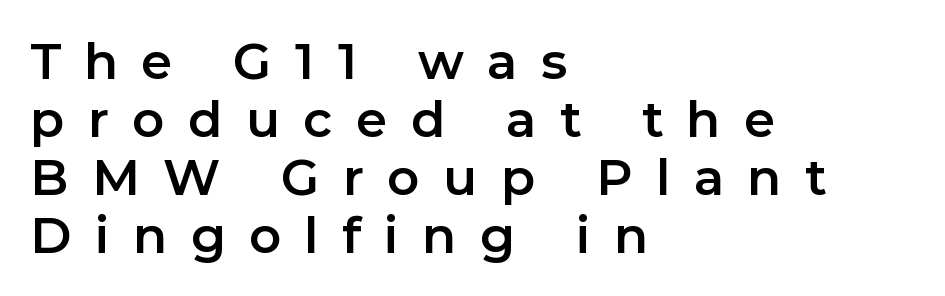
Q: Is the text italic (slanted)? A: No, it is upright.
Q: Is the typeface a serif or a sans-serif typeface? A: Sans-serif.
Q: Is the text underlined? A: No.
Q: How is the paragraph aligned? A: Left-aligned.
Q: Is the spacing between letters normal or unusually wide? A: Unusually wide.
Q: Width (condensed, normal, or wide)? A: Normal.
Q: Stroke contrast? A: Low.
Q: x-height? A: Medium.
Q: Monospaced? A: No.
